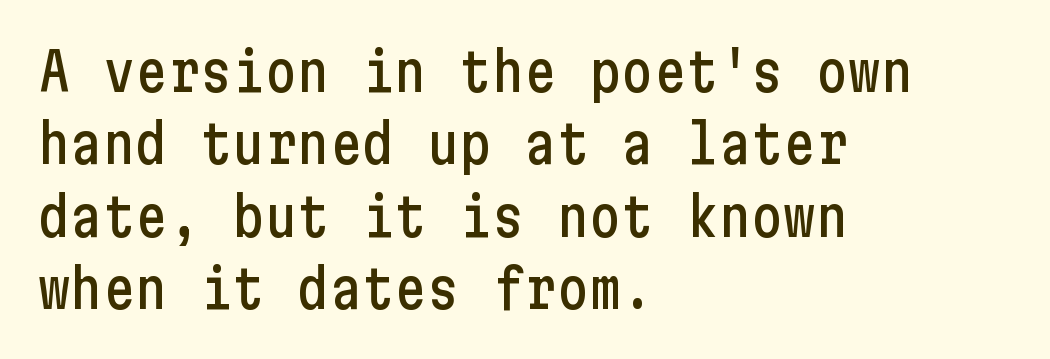
The image shows 54 px condensed sans-serif type, upright; set left-aligned, normal line spacing (1.34x), normal letter spacing, not underlined; low stroke contrast and a medium x-height.
